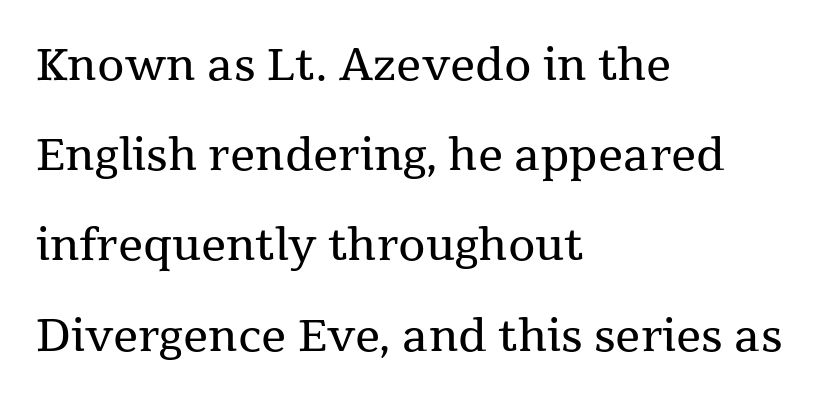
The image shows 44 px regular-weight serif type, upright; set left-aligned, loose line spacing (2.05x), normal letter spacing, not underlined; medium stroke contrast and a medium x-height.
